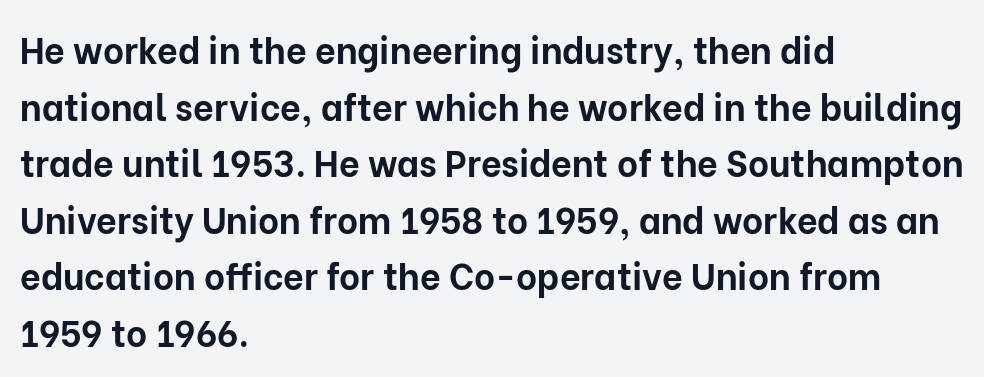
{"serif": "no", "italic": "no", "bold": "yes", "weight": "bold", "width": "normal", "stroke_contrast": "low", "x_height": "medium", "monospaced": "no", "underline": "no", "align": "left", "line_spacing": "normal", "line_spacing_ratio": 1.57, "letter_spacing": "normal", "letter_spacing_em": 0.0, "glyph_px": 36}
